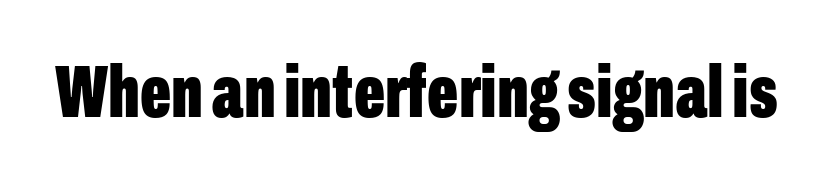
Q: Is the text bold? A: Yes.
Q: Is the text italic (slanted)? A: No, it is upright.
Q: Is the typeface a serif or a sans-serif typeface? A: Sans-serif.
Q: Is the text underlined? A: No.
Q: Is the spacing between letters normal or unusually wide? A: Normal.
Q: Width (condensed, normal, or wide)? A: Condensed.
Q: Stroke contrast? A: Low.
Q: x-height? A: Medium.
Q: Monospaced? A: No.
